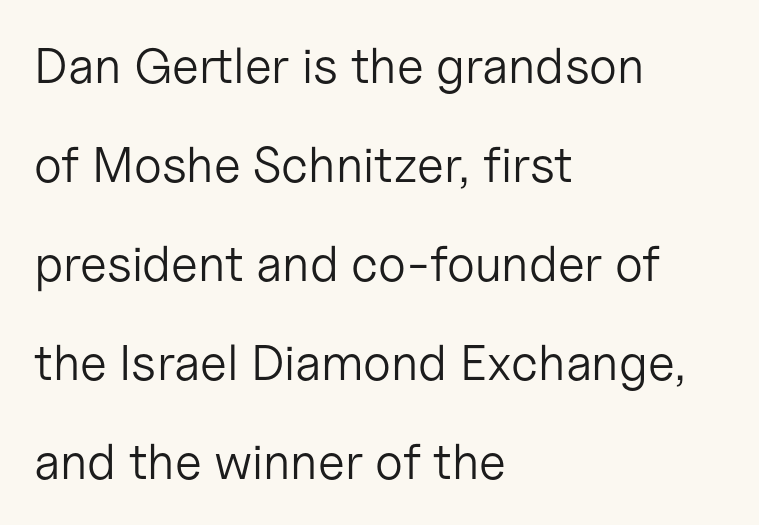
{"serif": "no", "italic": "no", "bold": "no", "weight": "light", "width": "normal", "stroke_contrast": "low", "x_height": "medium", "monospaced": "no", "underline": "no", "align": "left", "line_spacing": "loose", "line_spacing_ratio": 1.98, "letter_spacing": "normal", "letter_spacing_em": 0.0, "glyph_px": 50}
